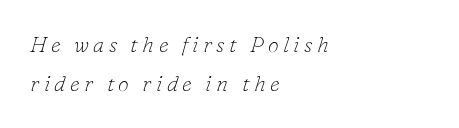
{"italic": "yes", "lean": "right", "slant_degrees": 16, "bold": "no", "underline": "no", "align": "left", "line_spacing_ratio": 1.78, "letter_spacing": "wide", "letter_spacing_em": 0.2, "glyph_px": 22}
